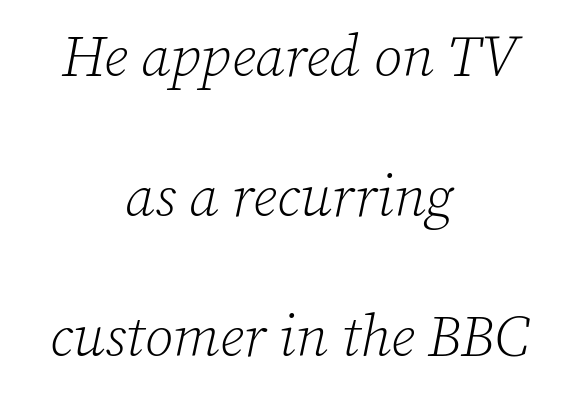
The characters display serif detailing at their extremities. Nobody touched the tracking dial on this one. The rendering positions every line midway between the sides. Do the characters align in a grid? No, the font is proportional.
